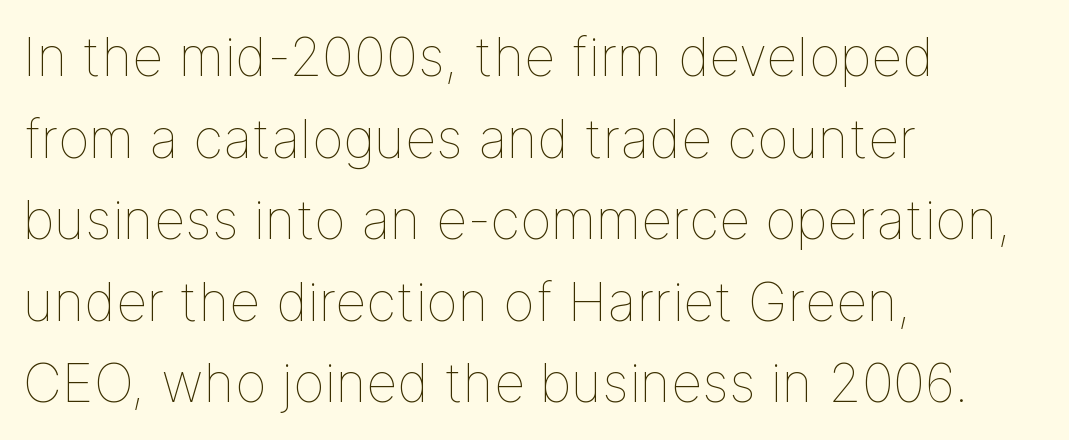
{"italic": "no", "bold": "no", "weight": "thin", "width": "normal", "stroke_contrast": "low", "x_height": "medium", "monospaced": "no", "underline": "no", "align": "left", "line_spacing": "normal", "line_spacing_ratio": 1.51, "letter_spacing": "normal", "letter_spacing_em": 0.0, "glyph_px": 54}
